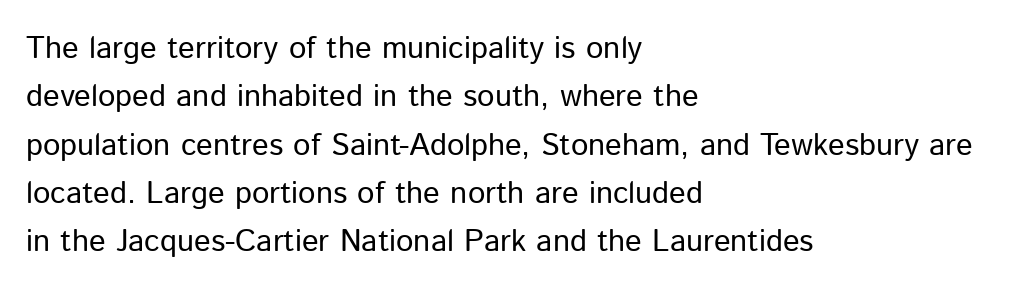
The letters advance in unequal steps, a hallmark of proportional type. Notice how the stems are strictly vertical — no italics here. Rule under the text: the space is simply empty. Quick note: interline space is typical. In CSS terms this would be text-align: left.
